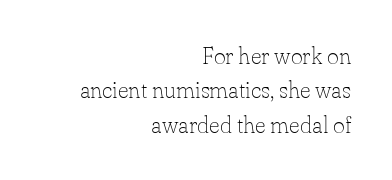
{"italic": "no", "bold": "no", "underline": "no", "align": "right", "line_spacing": "normal", "line_spacing_ratio": 1.49, "letter_spacing": "normal", "letter_spacing_em": 0.0, "glyph_px": 23}
